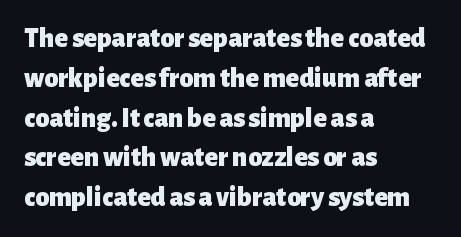
The axis of the letterforms is exactly vertical. The designer left line spacing at the default. No extra tracking has been applied to these lines. A full-strength bold gives these letters their thick strokes. These lines stack with their left ends in a neat column.
